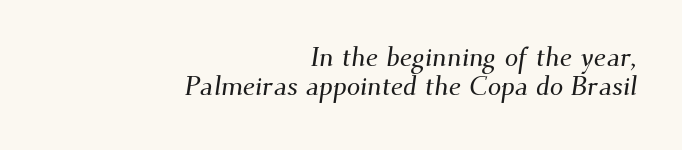
{"underline": "no", "align": "right", "line_spacing": "tight", "line_spacing_ratio": 1.09, "letter_spacing": "normal", "letter_spacing_em": 0.0, "glyph_px": 27}
